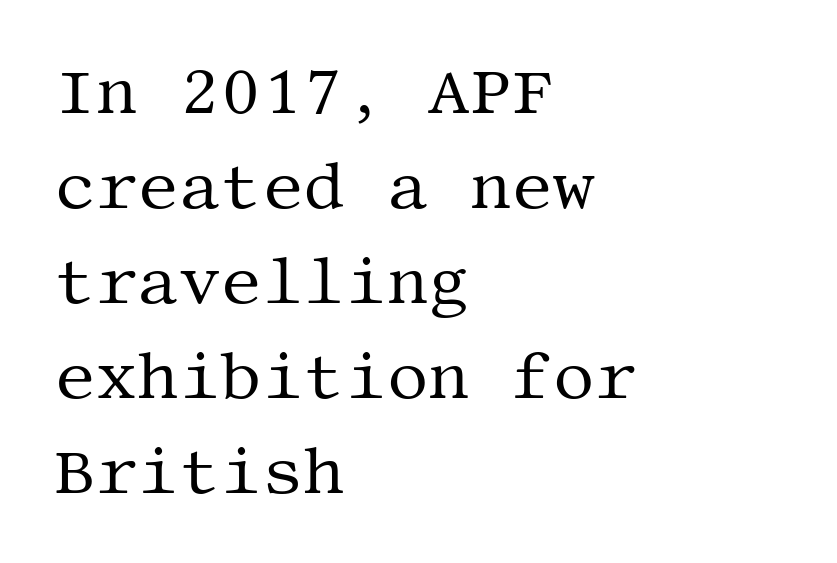
The letters carry serifs — small finishing strokes at the ends of their stems. Notice how descenders clear the ascenders below comfortably — that's standard leading. Typeset ragged right — the left edge is the straight one. No extra tracking has been applied to these lines. The lettering holds an erect, upright posture throughout.
